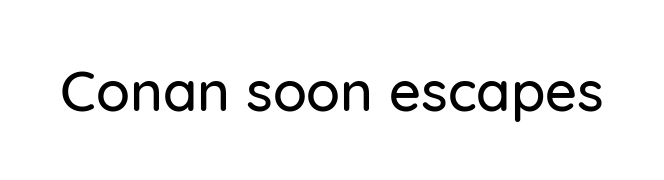
The letters carry no serifs — their stems end cleanly without finishing strokes. Words appear dense and cohesive because spacing is normal. Spacing verdict: proportional, widths tailored to each character. No italicization has been applied; the sample stays upright. The strip under each line holds only bare page.
